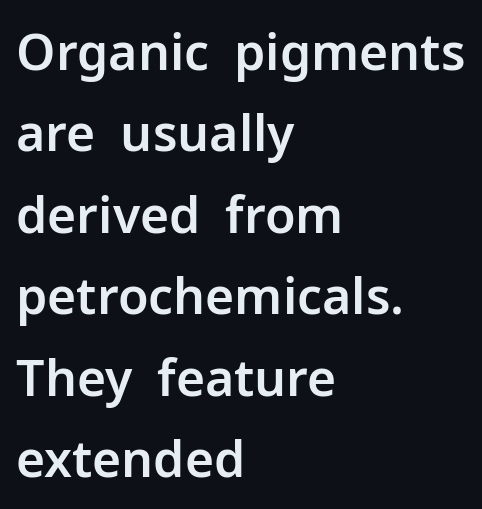
The image shows 50 px sans-serif type, upright; set left-aligned, normal line spacing (1.63x), normal letter spacing, not underlined; low stroke contrast and a medium x-height.
